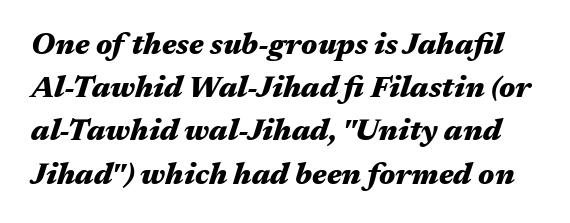
Q: Is the text bold? A: Yes.
Q: Is the text italic (slanted)? A: Yes, it leans right by about 17 degrees.
Q: Is the text underlined? A: No.
Q: Is the spacing between letters normal or unusually wide? A: Normal.
Q: Is the spacing between lines tight, normal or loose? A: Normal.
Q: Width (condensed, normal, or wide)? A: Wide.
Q: Stroke contrast? A: Medium.
Q: x-height? A: Medium.
Q: Monospaced? A: No.
